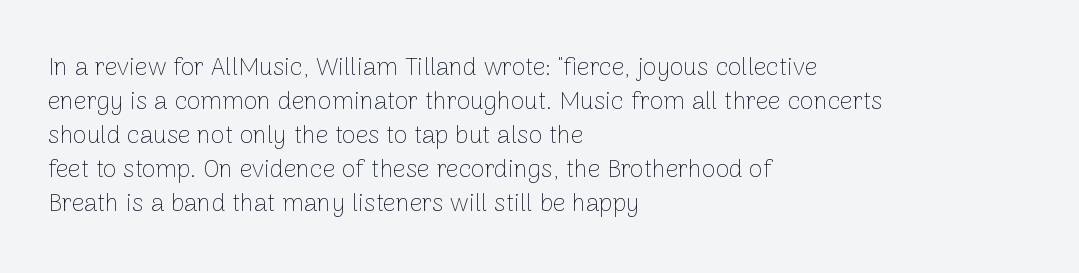
Q: Is the text bold? A: No.
Q: Is the text italic (slanted)? A: No, it is upright.
Q: Is the text underlined? A: No.
Q: How is the paragraph aligned? A: Left-aligned.
Q: Is the spacing between letters normal or unusually wide? A: Normal.
Q: Is the spacing between lines tight, normal or loose? A: Normal.
